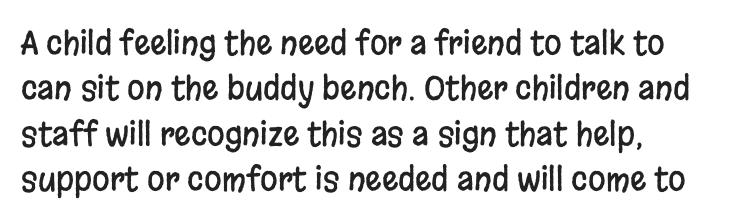
Q: Is the text italic (slanted)? A: No, it is upright.
Q: Is the typeface a serif or a sans-serif typeface? A: Sans-serif.
Q: Is the text underlined? A: No.
Q: How is the paragraph aligned? A: Left-aligned.
Q: Is the spacing between letters normal or unusually wide? A: Normal.
Q: Is the spacing between lines tight, normal or loose? A: Normal.
Q: Width (condensed, normal, or wide)? A: Condensed.
Q: Stroke contrast? A: Low.
Q: x-height? A: Large.
Q: Monospaced? A: No.
